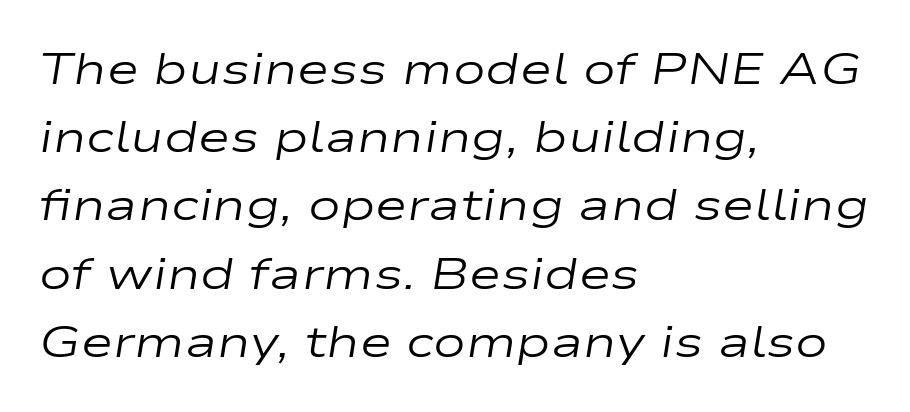
The image shows 44 px regular-weight, wide type, italic (leaning right); set left-aligned, normal line spacing (1.55x), normal letter spacing, not underlined; low stroke contrast and a medium x-height.
